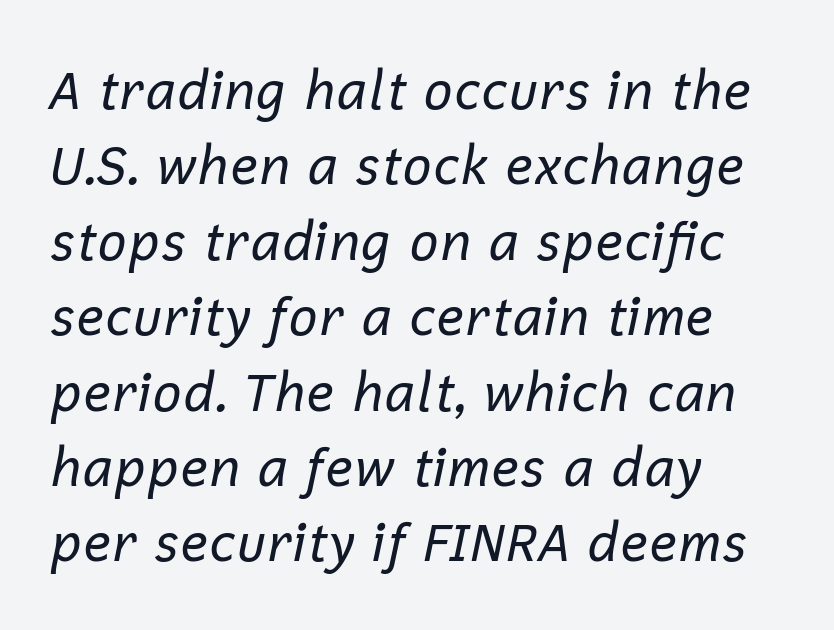
The baseline area is clear. Posture: slanted. Summary of weight: not heavy and not bold. Tracking value appears to be zero — textbook default spacing. Reading down the column, the eye jumps a familiar distance to each next line. Looks like regular typesetting: each glyph gets only the width it needs.
